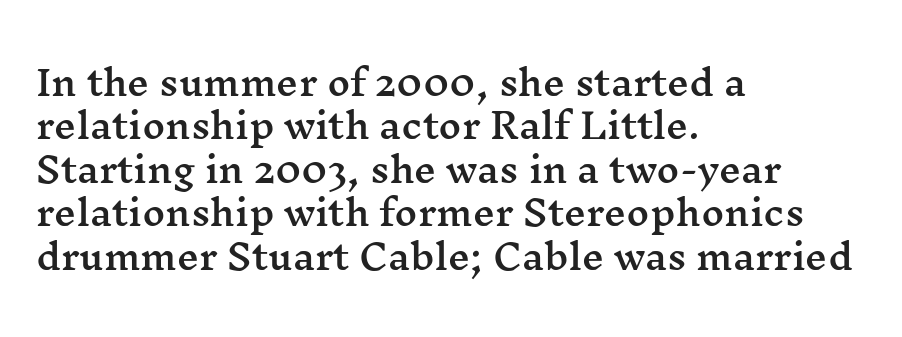
The image shows 35 px wide serif type, upright; set left-aligned, line spacing 1.24x, normal letter spacing, not underlined; medium stroke contrast and a medium x-height.
